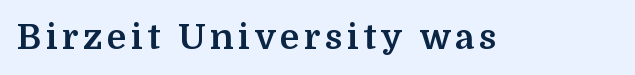
The image shows 35 px bold serif type, upright; set not underlined; medium stroke contrast and a medium x-height.
